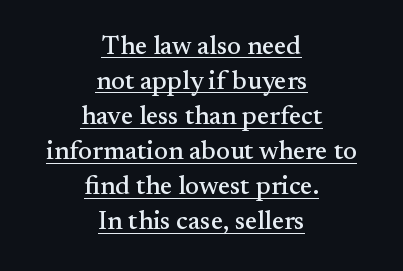
Q: Is the text italic (slanted)? A: No, it is upright.
Q: Is the text underlined? A: Yes.
Q: How is the paragraph aligned? A: Centered.
Q: Is the spacing between letters normal or unusually wide? A: Normal.
Q: Is the spacing between lines tight, normal or loose? A: Normal.
